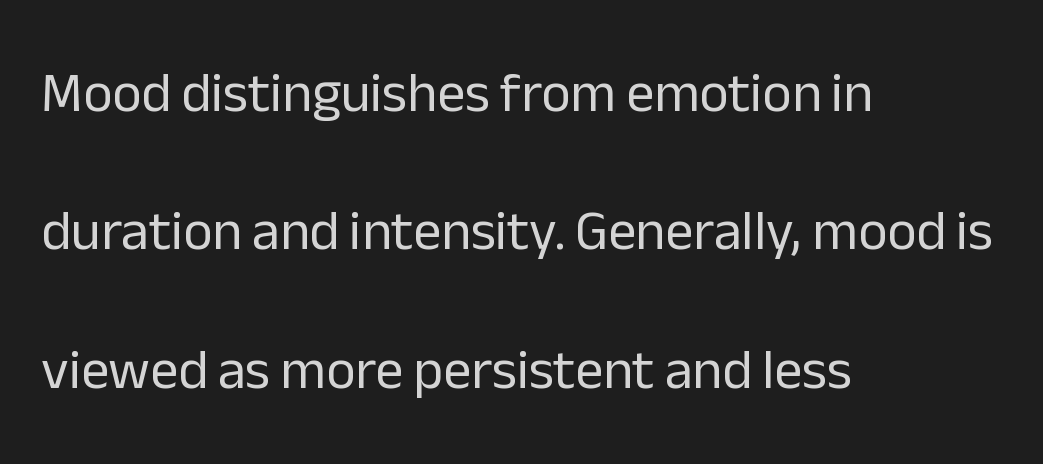
Q: Is the text bold? A: No.
Q: Is the text italic (slanted)? A: No, it is upright.
Q: Is the typeface a serif or a sans-serif typeface? A: Sans-serif.
Q: Is the text underlined? A: No.
Q: How is the paragraph aligned? A: Left-aligned.
Q: Is the spacing between letters normal or unusually wide? A: Normal.
Q: Is the spacing between lines tight, normal or loose? A: Loose.
Q: Width (condensed, normal, or wide)? A: Normal.
Q: Stroke contrast? A: Low.
Q: x-height? A: Medium.
Q: Monospaced? A: No.
